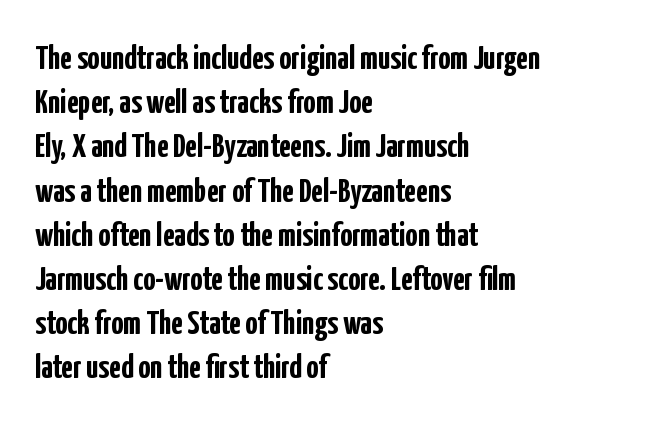
Strokes here are thick enough to call this a true bold. All the whitespace from short lines collects on the right. The type is set solid horizontally, with unmodified tracking. The rendering uses natural spacing where letterforms have individual widths.
